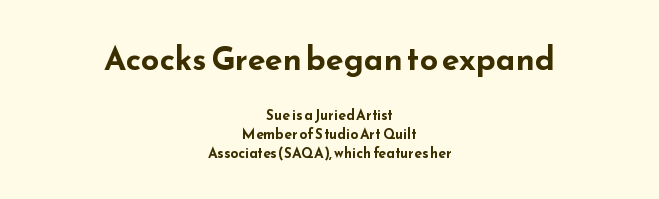
Q: Is the text bold? A: Yes.
Q: Is the text italic (slanted)? A: No, it is upright.
Q: Is the typeface a serif or a sans-serif typeface? A: Sans-serif.
Q: Is the text underlined? A: No.
Q: How is the paragraph aligned? A: Centered.
Q: Is the spacing between letters normal or unusually wide? A: Normal.
Q: Is the spacing between lines tight, normal or loose? A: Normal.
Q: Which block of text is set in a larger size, the first (top) or the second (bottom)? A: The first (top) one.
Q: Width (condensed, normal, or wide)? A: Wide.
Q: Stroke contrast? A: Low.
Q: x-height? A: Small.
Q: Monospaced? A: No.
